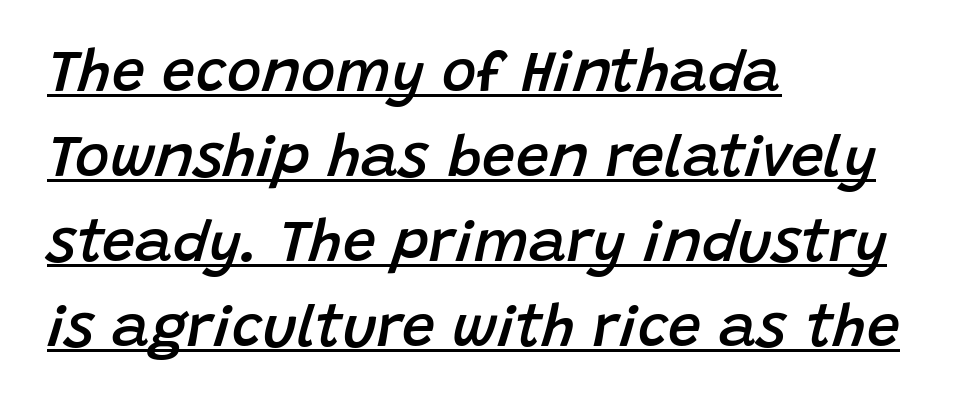
Q: Is the text bold? A: Semi-bold.
Q: Is the text italic (slanted)? A: Yes, it leans right by about 15 degrees.
Q: Is the text underlined? A: Yes.
Q: How is the paragraph aligned? A: Left-aligned.
Q: Is the spacing between letters normal or unusually wide? A: Normal.
Q: Is the spacing between lines tight, normal or loose? A: Normal.
Q: Width (condensed, normal, or wide)? A: Normal.
Q: Stroke contrast? A: Low.
Q: x-height? A: Large.
Q: Monospaced? A: No.
